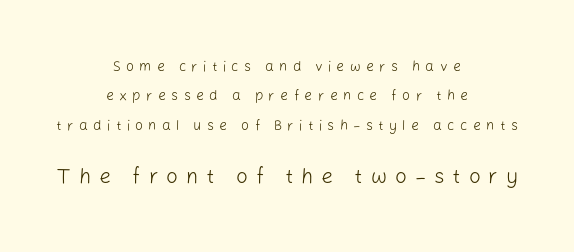
The image shows 21 px text type, upright; set centered, loose line spacing (2.1x), unusually wide letter spacing (+0.38 em), not underlined; the second (bottom) block is 1.5x larger.
